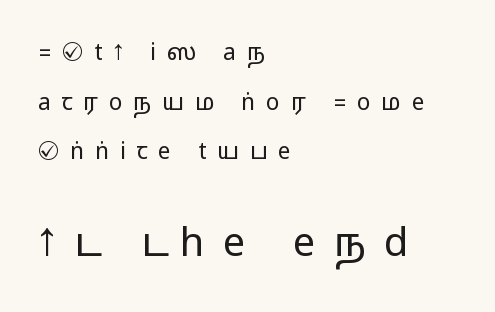
Q: Is the text italic (slanted)? A: No, it is upright.
Q: Is the typeface a serif or a sans-serif typeface? A: Sans-serif.
Q: Is the text underlined? A: No.
Q: How is the paragraph aligned? A: Left-aligned.
Q: Is the spacing between letters normal or unusually wide? A: Unusually wide.
Q: Is the spacing between lines tight, normal or loose? A: Loose.
Q: Which block of text is set in a larger size, the first (top) or the second (bottom)? A: The second (bottom) one.
Q: Width (condensed, normal, or wide)? A: Wide.
Q: Stroke contrast? A: Medium.
Q: Monospaced? A: No.
